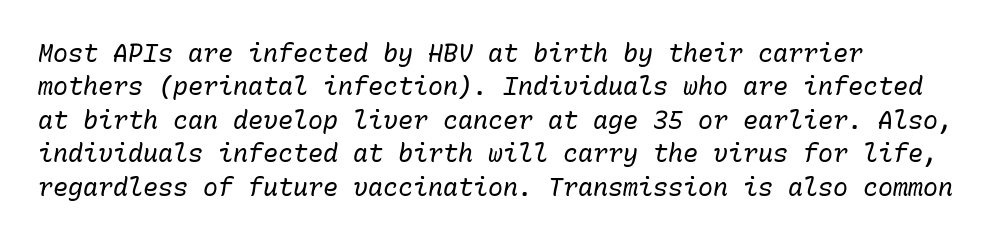
{"italic": "yes", "lean": "right", "slant_degrees": 10, "bold": "no", "underline": "no", "align": "left", "line_spacing": "normal", "line_spacing_ratio": 1.34, "letter_spacing": "normal", "letter_spacing_em": 0.0, "glyph_px": 25}
